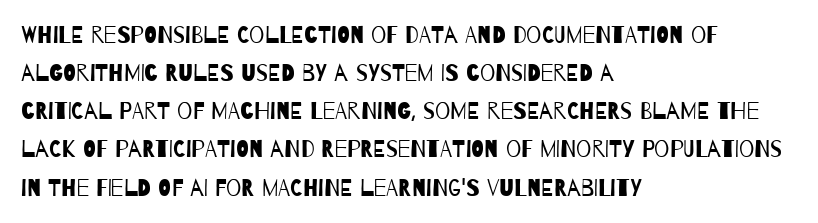
Q: Is the text bold? A: No.
Q: Is the text underlined? A: No.
Q: How is the paragraph aligned? A: Left-aligned.
Q: Is the spacing between letters normal or unusually wide? A: Normal.
Q: Is the spacing between lines tight, normal or loose? A: Normal.
